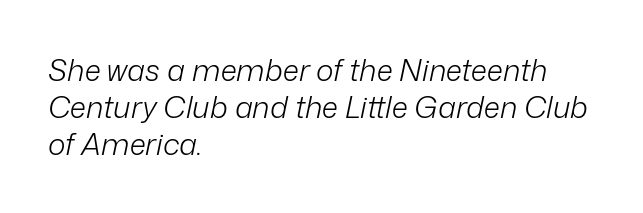
The image shows 30 px light type, italic (leaning right); set left-aligned, line spacing 1.23x, normal letter spacing, not underlined; low stroke contrast and a medium x-height.
